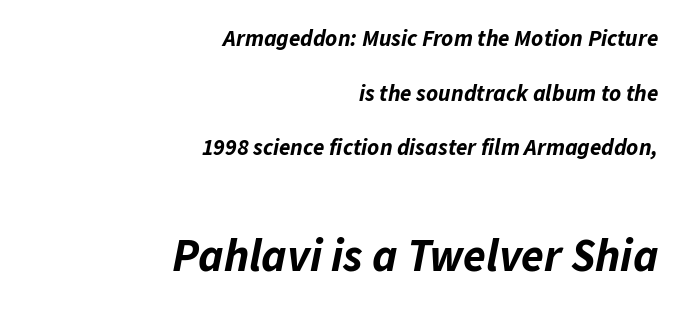
Inter-character spacing is left at the font's built-in metrics. Underlining? Definitely not there. Right-aligned paragraph, ragged on the left. The letters are slanted; this is an italic face. The block sitting lower on the canvas is the one with enlarged characters. The rendering uses a large line-height, opening up the rows.
